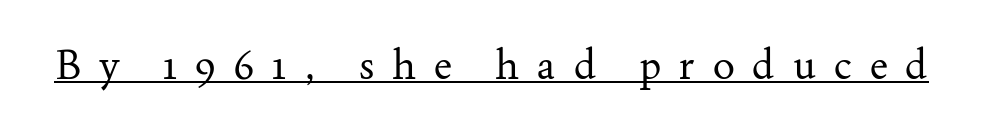
{"serif": "yes", "italic": "no", "bold": "no", "weight": "regular", "width": "normal", "stroke_contrast": "medium", "x_height": "small", "monospaced": "no", "underline": "yes", "letter_spacing": "wide", "letter_spacing_em": 0.44, "glyph_px": 41}
